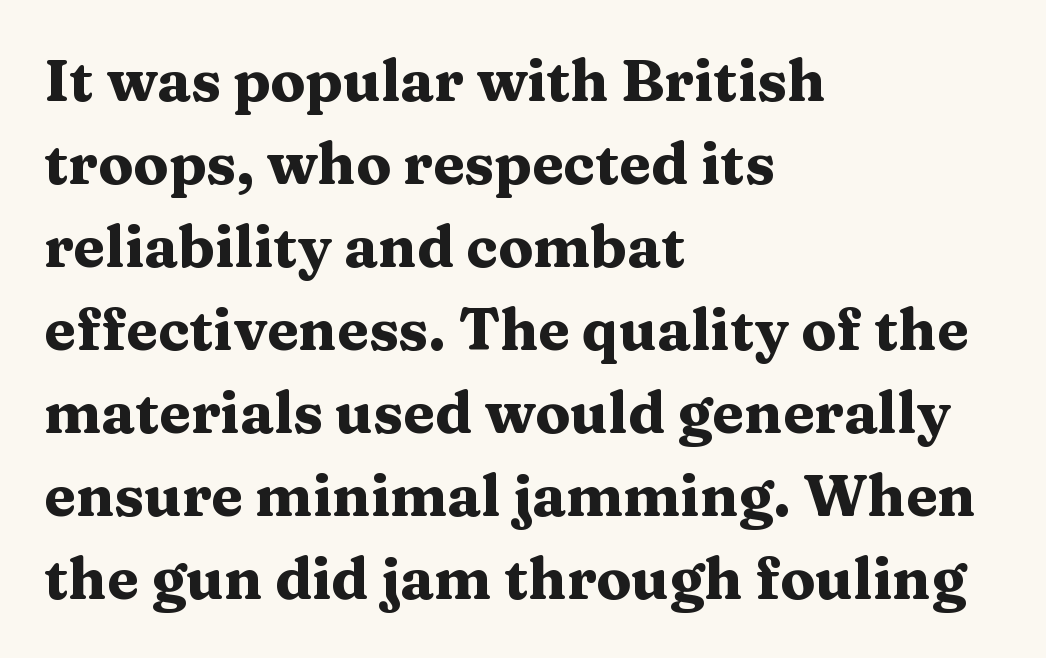
{"serif": "yes", "italic": "no", "bold": "yes", "weight": "heavy", "width": "wide", "stroke_contrast": "medium", "x_height": "medium", "monospaced": "no", "underline": "no", "align": "left", "line_spacing": "normal", "line_spacing_ratio": 1.43, "letter_spacing": "normal", "letter_spacing_em": 0.0, "glyph_px": 58}
